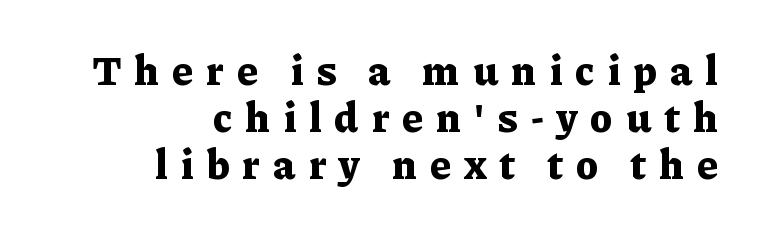
These lines are composed in type with serifs. Students, observe: this is what under-led, compact text looks like. Varying glyph widths throughout — classic text-font behaviour. The tracking jumps out immediately: characters are airy and widely separated.
